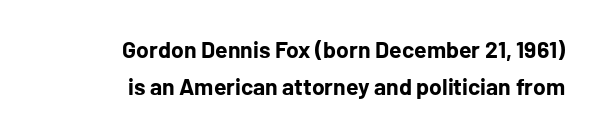
Posture: straight, roman, zero tilt. A student would call this right alignment; a typographer would say flush right, rag left. Line spacing here is normal. The passage shown is not underscored anywhere. The gaps between neighbouring characters are ordinary and unremarkable. You'd pick this weight for a headline — it's a proper bold.
